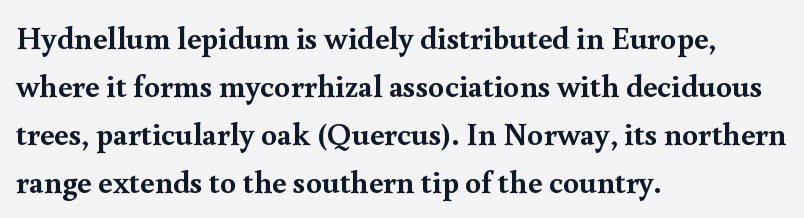
The image shows 32 px semibold serif type, upright; set left-aligned, normal line spacing (1.5x), normal letter spacing, not underlined; a small x-height.
